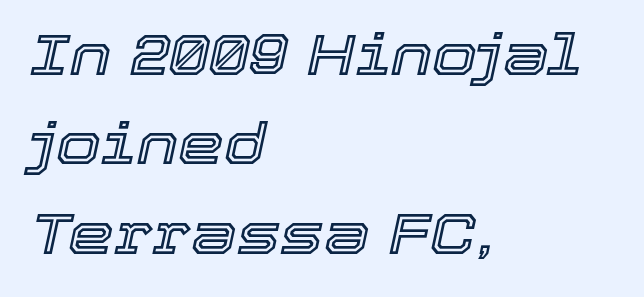
{"italic": "yes", "lean": "right", "slant_degrees": 12, "width": "normal", "x_height": "medium", "monospaced": "no", "underline": "no", "align": "left", "line_spacing": "normal", "line_spacing_ratio": 1.54, "letter_spacing": "normal", "letter_spacing_em": 0.0, "glyph_px": 58}
